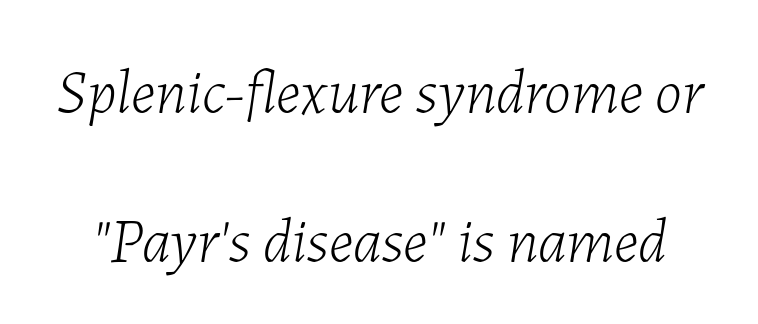
{"italic": "yes", "lean": "right", "slant_degrees": 7, "bold": "no", "weight": "light", "width": "normal", "stroke_contrast": "low", "x_height": "medium", "monospaced": "no", "underline": "no", "line_spacing": "loose", "line_spacing_ratio": 2.41, "letter_spacing": "normal", "letter_spacing_em": 0.0, "glyph_px": 62}
